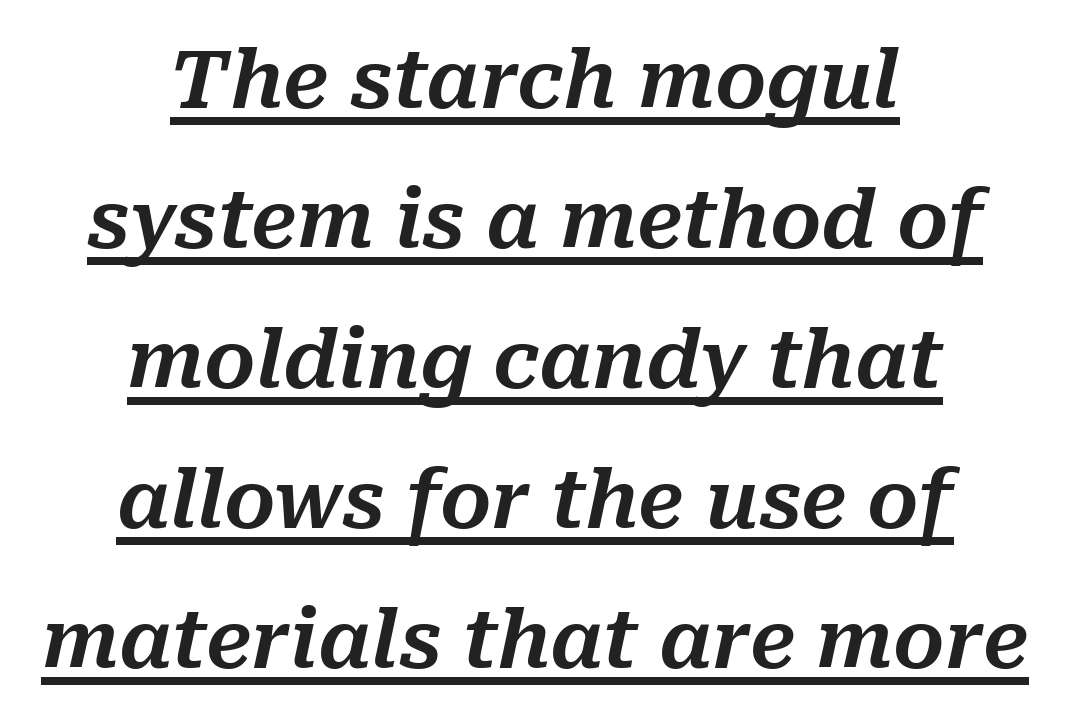
Q: Is the text italic (slanted)? A: Yes, it leans right by about 10 degrees.
Q: Is the text underlined? A: Yes.
Q: How is the paragraph aligned? A: Centered.
Q: Is the spacing between letters normal or unusually wide? A: Normal.
Q: Width (condensed, normal, or wide)? A: Normal.
Q: Stroke contrast? A: Medium.
Q: x-height? A: Medium.
Q: Monospaced? A: No.
